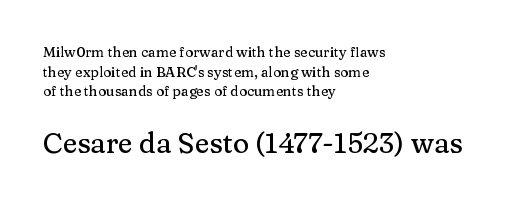
Q: Is the text italic (slanted)? A: No, it is upright.
Q: Is the typeface a serif or a sans-serif typeface? A: Serif.
Q: Is the text underlined? A: No.
Q: How is the paragraph aligned? A: Left-aligned.
Q: Is the spacing between letters normal or unusually wide? A: Normal.
Q: Is the spacing between lines tight, normal or loose? A: Normal.
Q: Which block of text is set in a larger size, the first (top) or the second (bottom)? A: The second (bottom) one.
Q: Width (condensed, normal, or wide)? A: Normal.
Q: Stroke contrast? A: Medium.
Q: x-height? A: Medium.
Q: Monospaced? A: No.
